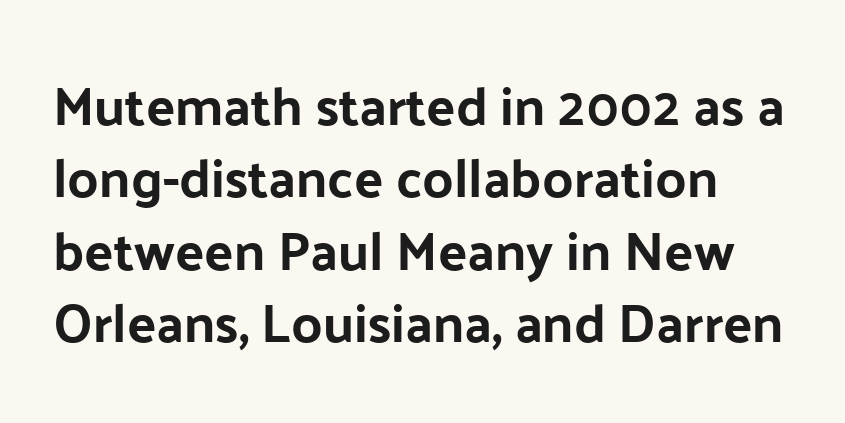
The rag falls on the right side of this text block. Words float on clear page, feet unadorned. Observe the ordinary spacing: letters are neighbours, not strangers. Interline gaps are of average width in this sample. The text was rendered using a sans face with plain stroke endings.
